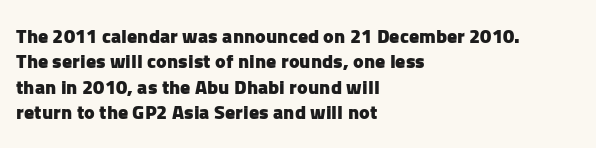
Characters follow at the spacing the type designer built in. What's the leading like? Ordinary, nothing unusual. Horizontal alignment here is leftward, the default for most running prose. The words here are not underlined. The typesetting leans heavy: a genuine bold.
